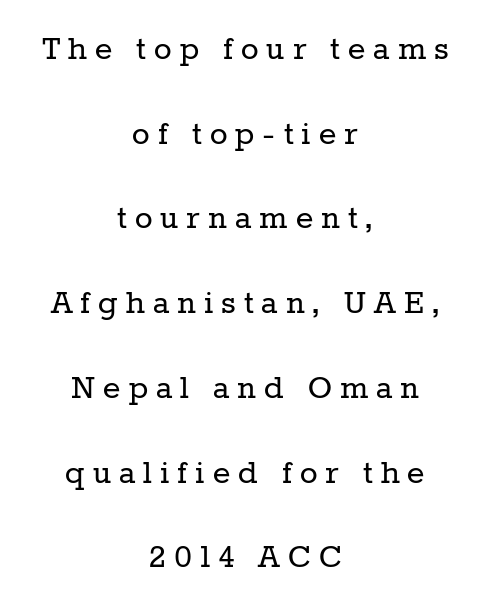
Check where the strokes stop: tiny serifs finish them off. Horizontal bands of white between lines are thick stripes. Spacing verdict: proportional, widths tailored to each character. You can tell it's not italic because the verticals are truly vertical. The weight would be labelled regular, book, light, or lighter still.
